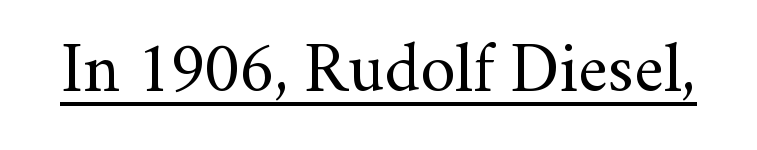
Q: Is the text bold? A: No.
Q: Is the text italic (slanted)? A: No, it is upright.
Q: Is the typeface a serif or a sans-serif typeface? A: Serif.
Q: Is the text underlined? A: Yes.
Q: Is the spacing between letters normal or unusually wide? A: Normal.
Q: Width (condensed, normal, or wide)? A: Normal.
Q: Stroke contrast? A: Medium.
Q: x-height? A: Small.
Q: Monospaced? A: No.
